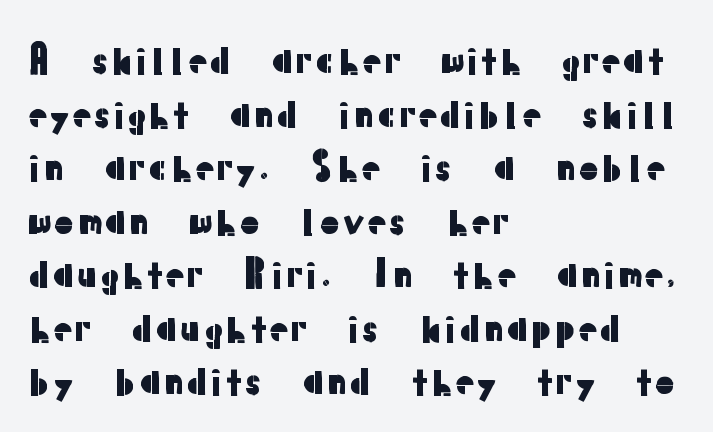
{"serif": "no", "italic": "no", "width": "normal", "stroke_contrast": "low", "x_height": "medium", "monospaced": "no", "underline": "no", "align": "left", "line_spacing": "normal", "line_spacing_ratio": 1.41, "letter_spacing": "normal", "letter_spacing_em": 0.0, "glyph_px": 38}
